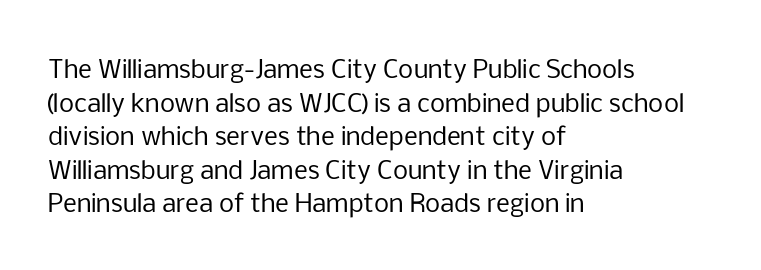
{"italic": "no", "bold": "no", "underline": "no", "align": "left", "line_spacing": "normal", "line_spacing_ratio": 1.4, "letter_spacing": "normal", "letter_spacing_em": 0.0, "glyph_px": 24}
